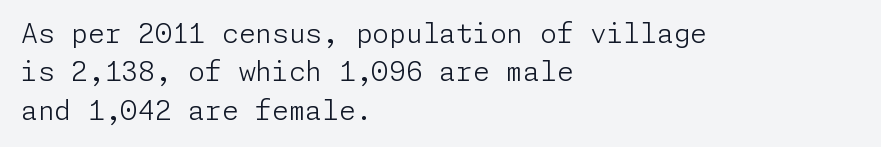
{"italic": "no", "bold": "no", "underline": "no", "align": "left", "line_spacing": "normal", "line_spacing_ratio": 1.42, "letter_spacing": "normal", "letter_spacing_em": 0.0, "glyph_px": 27}
